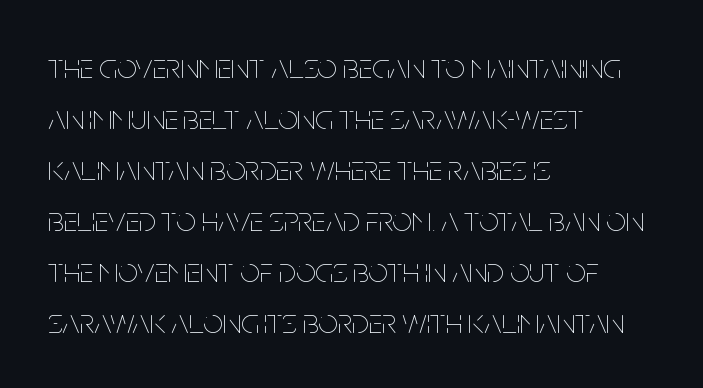
{"italic": "no", "bold": "no", "weight": "thin", "width": "condensed", "stroke_contrast": "low", "x_height": "large", "monospaced": "no", "underline": "no", "align": "left", "line_spacing": "normal", "line_spacing_ratio": 1.46, "letter_spacing": "normal", "letter_spacing_em": 0.0, "glyph_px": 35}
